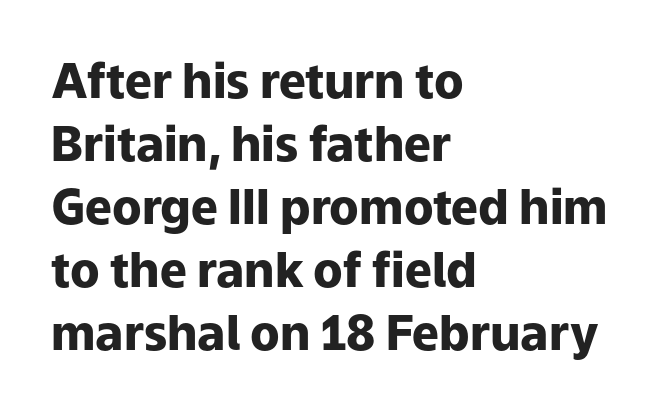
Character widths vary here, with narrow letters taking less room than wide ones. You'd pick this weight for a headline — it's a proper bold. Evenly set lines give the paragraph a standard silhouette. Ascenders rise straight up at ninety degrees. What stands out about the letter spacing? Nothing — it is the standard amount.
